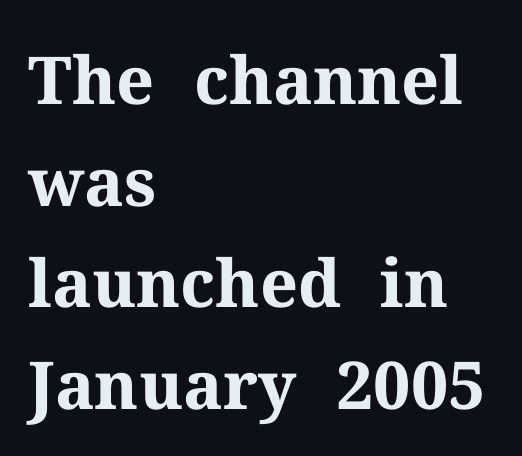
The image shows 66 px bold serif type, upright; set left-aligned, normal line spacing (1.54x), normal letter spacing, not underlined; medium stroke contrast and a medium x-height.
